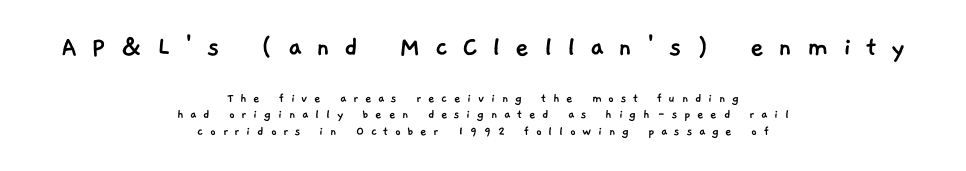
Q: Is the typeface a serif or a sans-serif typeface? A: Sans-serif.
Q: Is the text underlined? A: No.
Q: How is the paragraph aligned? A: Centered.
Q: Is the spacing between letters normal or unusually wide? A: Unusually wide.
Q: Which block of text is set in a larger size, the first (top) or the second (bottom)? A: The first (top) one.
Q: Width (condensed, normal, or wide)? A: Normal.
Q: Stroke contrast? A: Low.
Q: x-height? A: Medium.
Q: Monospaced? A: No.
